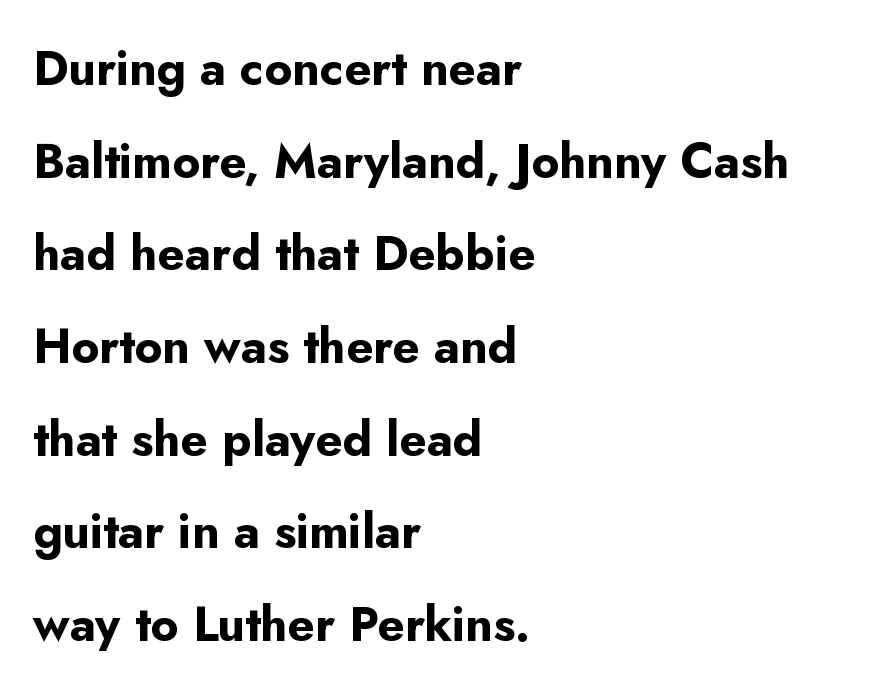
{"serif": "no", "italic": "no", "bold": "yes", "weight": "bold", "width": "normal", "stroke_contrast": "low", "x_height": "small", "monospaced": "no", "underline": "no", "align": "left", "line_spacing": "loose", "line_spacing_ratio": 1.93, "letter_spacing": "normal", "letter_spacing_em": 0.0, "glyph_px": 48}
